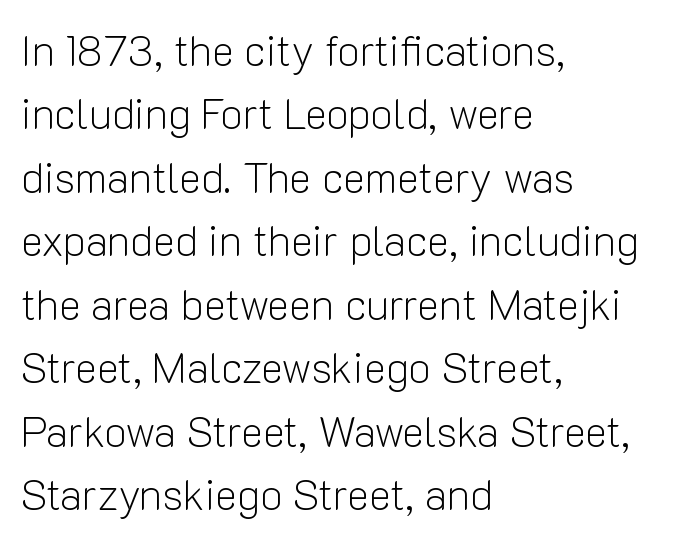
The image shows 42 px light sans-serif type, upright; set left-aligned, normal line spacing (1.51x), normal letter spacing, not underlined; low stroke contrast and a medium x-height.
